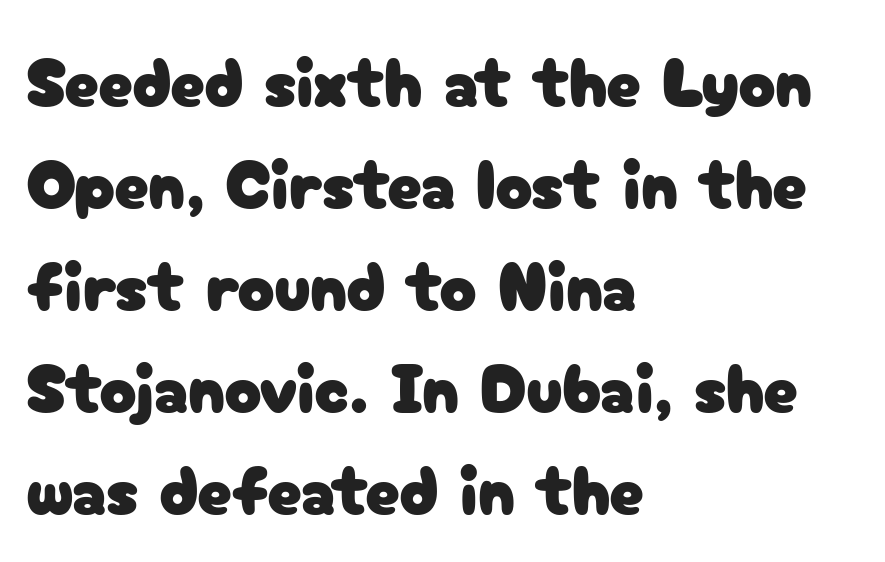
The image shows 69 px sans-serif type, upright; set left-aligned, normal line spacing (1.48x), normal letter spacing, not underlined; low stroke contrast and a medium x-height.
